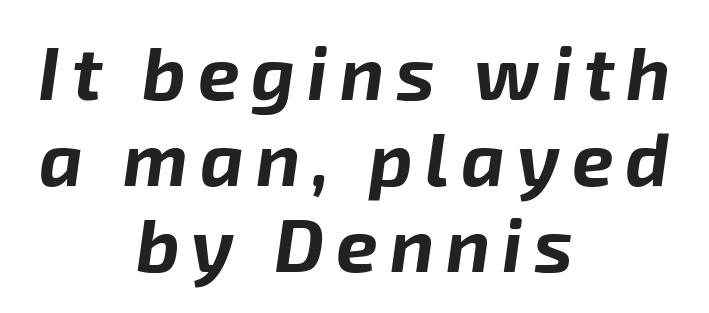
Italic? Definitely — the glyphs are oblique. The characters look thick and weighty, a clear bold. Lines of text with bare space underneath. Neither beginnings nor endings align; midpoints do.
